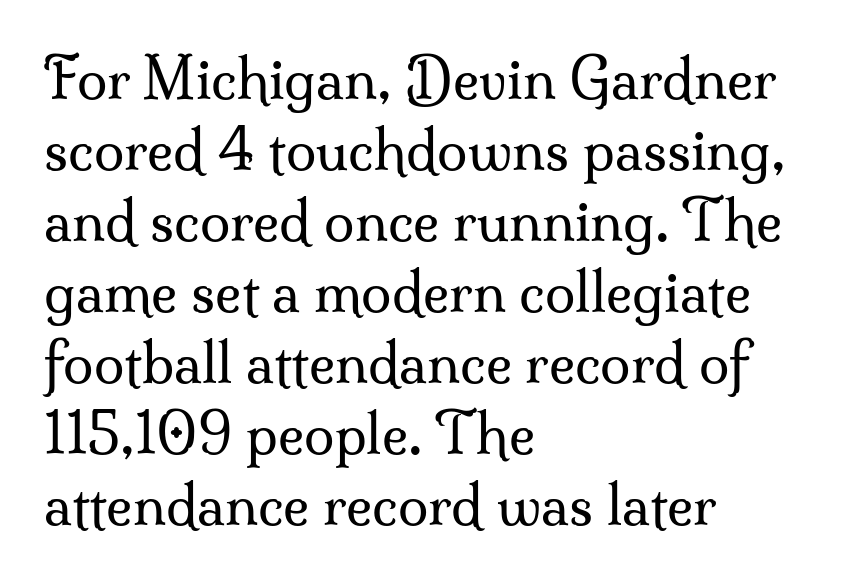
Q: Is the text bold? A: No.
Q: Is the text italic (slanted)? A: No, it is upright.
Q: Is the typeface a serif or a sans-serif typeface? A: Serif.
Q: Is the text underlined? A: No.
Q: How is the paragraph aligned? A: Left-aligned.
Q: Is the spacing between letters normal or unusually wide? A: Normal.
Q: Is the spacing between lines tight, normal or loose? A: Normal.
Q: Width (condensed, normal, or wide)? A: Normal.
Q: Stroke contrast? A: Medium.
Q: x-height? A: Small.
Q: Monospaced? A: No.
